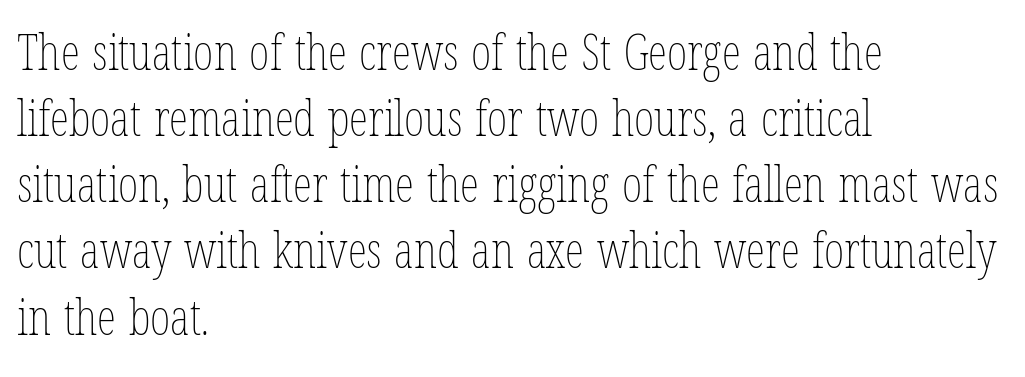
{"italic": "no", "bold": "no", "weight": "thin", "width": "condensed", "stroke_contrast": "low", "x_height": "medium", "monospaced": "no", "underline": "no", "align": "left", "line_spacing": "normal", "line_spacing_ratio": 1.35, "letter_spacing": "normal", "letter_spacing_em": 0.0, "glyph_px": 49}
